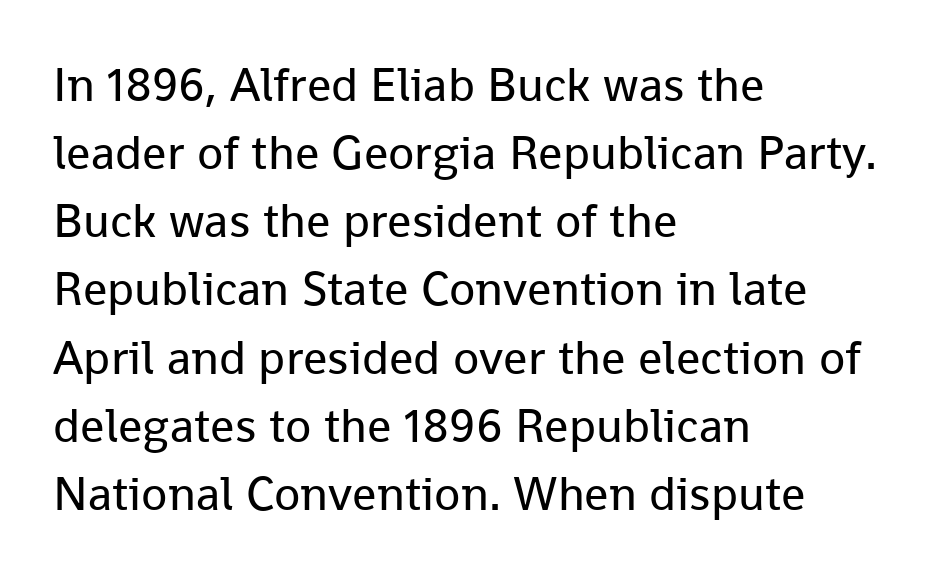
Q: Is the text bold? A: No.
Q: Is the text italic (slanted)? A: No, it is upright.
Q: Is the typeface a serif or a sans-serif typeface? A: Sans-serif.
Q: Is the text underlined? A: No.
Q: How is the paragraph aligned? A: Left-aligned.
Q: Is the spacing between letters normal or unusually wide? A: Normal.
Q: Is the spacing between lines tight, normal or loose? A: Normal.
Q: Width (condensed, normal, or wide)? A: Normal.
Q: Stroke contrast? A: Low.
Q: x-height? A: Medium.
Q: Monospaced? A: No.
